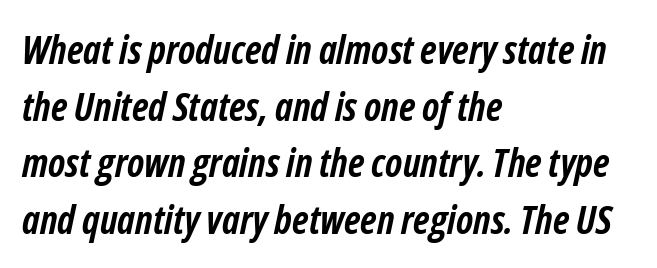
Leading matches the norm, producing a regular column. Reading down the block, your eye returns to a fixed left position each line. Varying glyph widths throughout — classic text-font behaviour. Compared with typical body copy, the letter spacing here is the same. The strokes are fattened all the way to bold.
